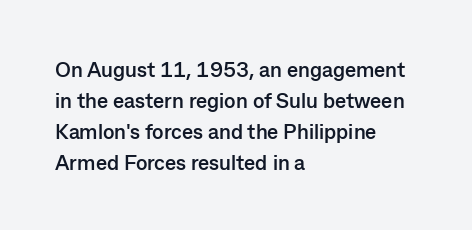
Q: Is the text bold? A: Yes.
Q: Is the text italic (slanted)? A: No, it is upright.
Q: Is the text underlined? A: No.
Q: How is the paragraph aligned? A: Left-aligned.
Q: Is the spacing between letters normal or unusually wide? A: Normal.
Q: Is the spacing between lines tight, normal or loose? A: Normal.
